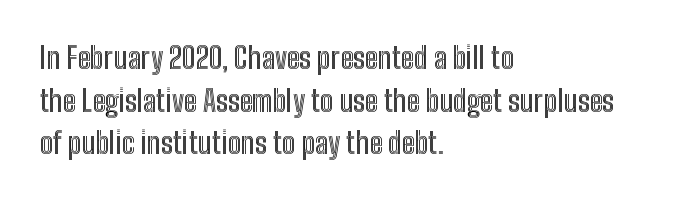
{"italic": "no", "width": "condensed", "x_height": "medium", "monospaced": "no", "underline": "no", "align": "left", "line_spacing": "normal", "line_spacing_ratio": 1.47, "letter_spacing": "normal", "letter_spacing_em": 0.0, "glyph_px": 29}
